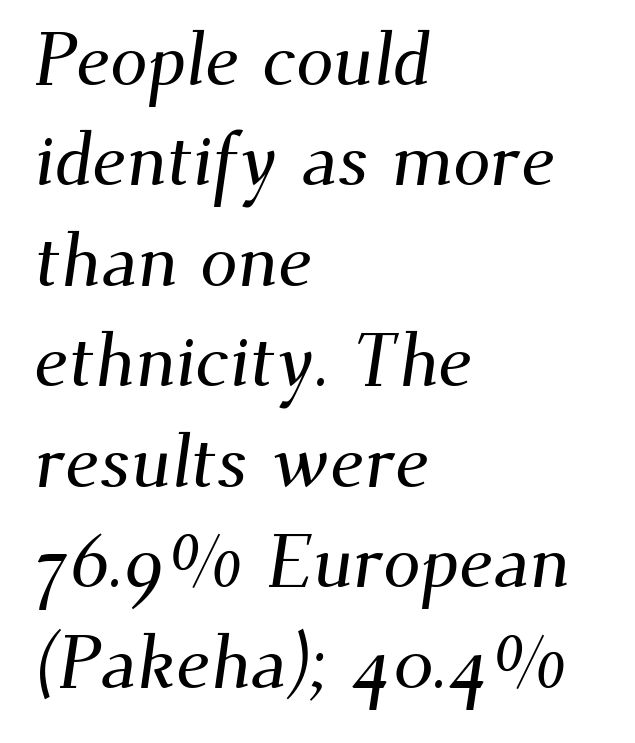
{"serif": "yes", "width": "normal", "stroke_contrast": "medium", "x_height": "small", "monospaced": "no", "underline": "no", "align": "left", "line_spacing": "normal", "line_spacing_ratio": 1.34, "letter_spacing": "normal", "letter_spacing_em": 0.0, "glyph_px": 75}
